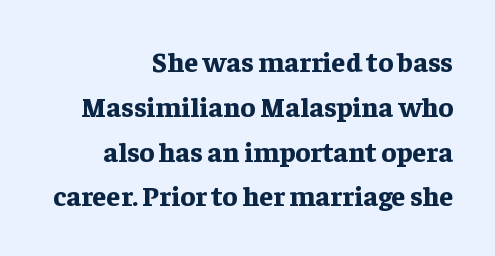
{"serif": "yes", "italic": "no", "bold": "yes", "weight": "bold", "width": "normal", "stroke_contrast": "low", "x_height": "medium", "monospaced": "no", "underline": "no", "align": "right", "line_spacing": "normal", "line_spacing_ratio": 1.6, "letter_spacing": "normal", "letter_spacing_em": 0.0, "glyph_px": 28}
